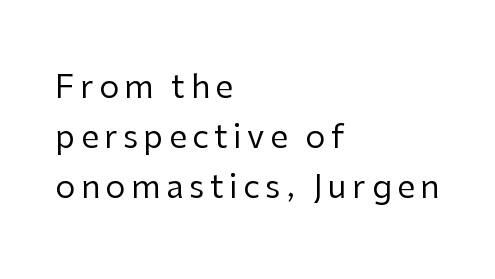
The image shows 32 px regular-weight sans-serif type, upright; set left-aligned, normal line spacing (1.57x), not underlined; low stroke contrast and a medium x-height.
